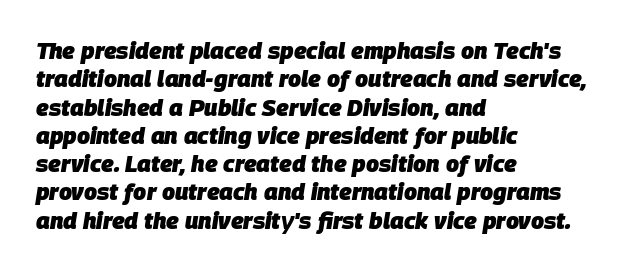
Q: Is the text bold? A: Yes.
Q: Is the text italic (slanted)? A: Yes, it leans right by about 9 degrees.
Q: Is the text underlined? A: No.
Q: How is the paragraph aligned? A: Left-aligned.
Q: Is the spacing between letters normal or unusually wide? A: Normal.
